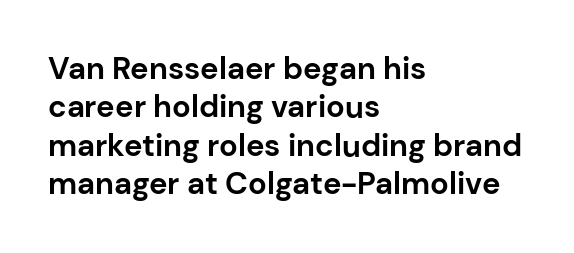
The image shows 31 px bold sans-serif type, upright; set left-aligned, line spacing 1.24x, normal letter spacing, not underlined; low stroke contrast and a medium x-height.
